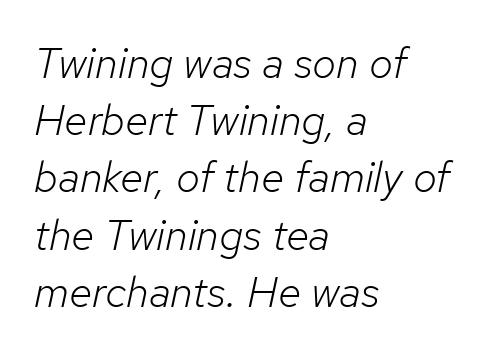
{"italic": "yes", "lean": "right", "slant_degrees": 12, "bold": "no", "weight": "light", "width": "normal", "stroke_contrast": "low", "x_height": "medium", "monospaced": "no", "underline": "no", "align": "left", "line_spacing": "normal", "line_spacing_ratio": 1.33, "letter_spacing": "normal", "letter_spacing_em": 0.0, "glyph_px": 43}
